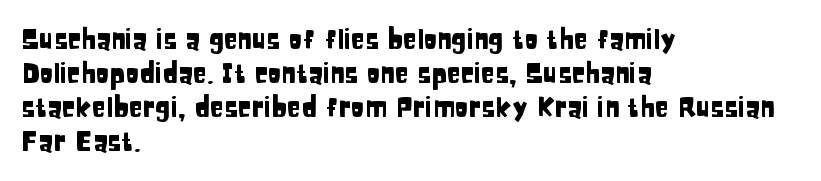
This rendering features lettering with no underline. Which margin do the lines hug? The left one — the right edge is uneven. Letter spacing: default. Posture: straight, roman, zero tilt.
